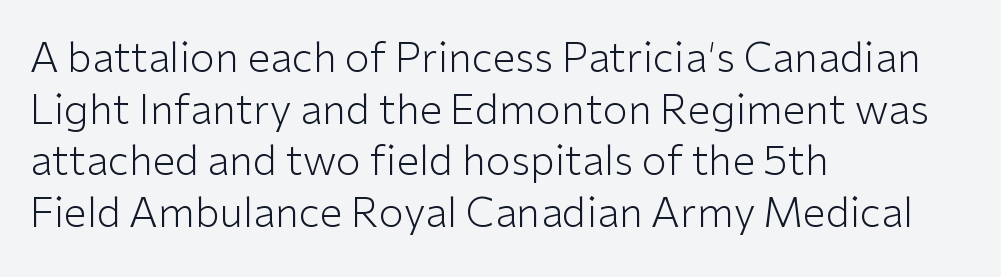
{"serif": "no", "italic": "no", "bold": "no", "weight": "light", "width": "normal", "stroke_contrast": "low", "x_height": "medium", "monospaced": "no", "underline": "no", "align": "left", "line_spacing": "normal", "line_spacing_ratio": 1.26, "letter_spacing": "normal", "letter_spacing_em": 0.0, "glyph_px": 41}
